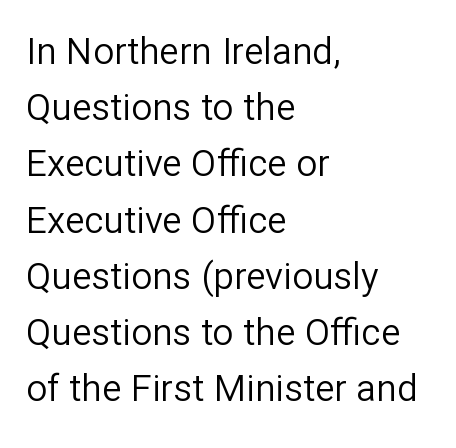
Casual observation: everything's shoved over to the left. A clean baseline with only descenders dipping below it. These lines are rendered in a variable-pitch font. The type is set solid horizontally, with unmodified tracking.
